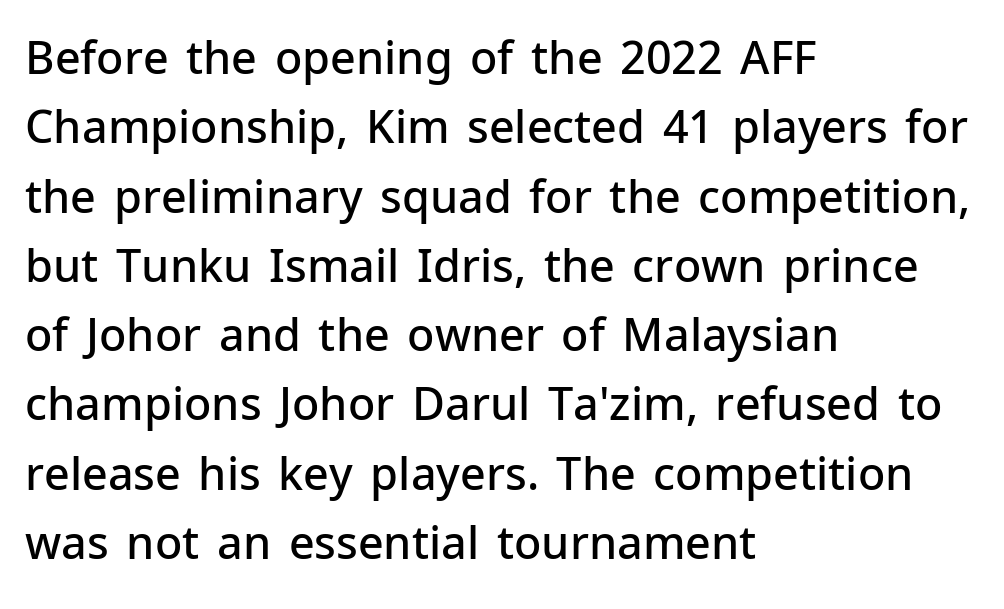
{"serif": "no", "italic": "no", "bold": "semi", "weight": "semibold", "width": "normal", "stroke_contrast": "low", "x_height": "medium", "monospaced": "no", "underline": "no", "align": "left", "line_spacing": "normal", "line_spacing_ratio": 1.54, "letter_spacing": "normal", "letter_spacing_em": 0.0, "glyph_px": 45}
